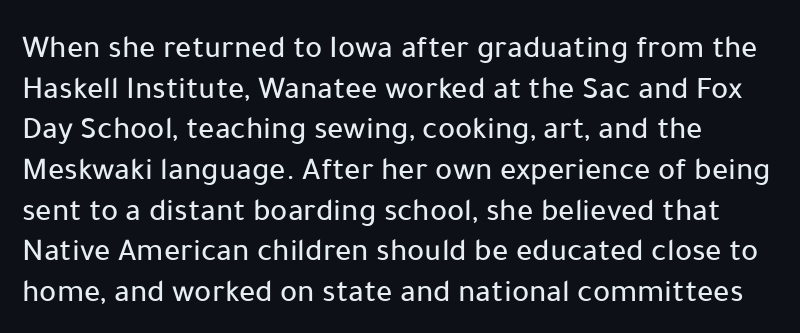
Q: Is the text italic (slanted)? A: No, it is upright.
Q: Is the typeface a serif or a sans-serif typeface? A: Sans-serif.
Q: Is the text underlined? A: No.
Q: Is the spacing between letters normal or unusually wide? A: Normal.
Q: Is the spacing between lines tight, normal or loose? A: Normal.
Q: Width (condensed, normal, or wide)? A: Normal.
Q: Stroke contrast? A: Low.
Q: x-height? A: Medium.
Q: Monospaced? A: No.
